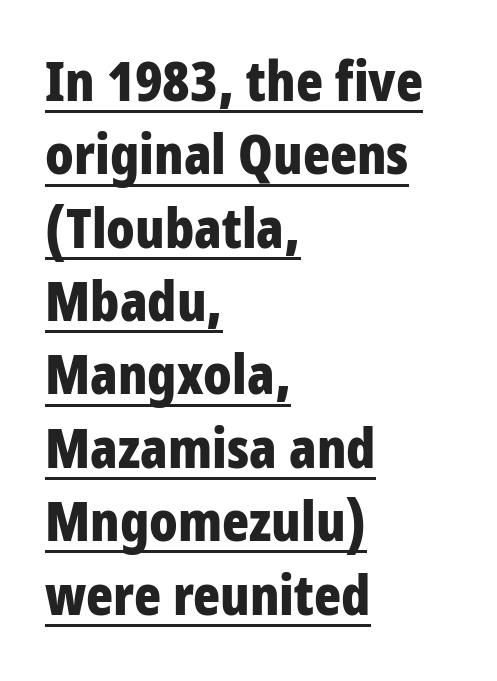
Every word sits above its own underline. Does the copy run flush right? No — it runs flush left. A roman cut, with each character standing at attention. You could not count columns in this text — the font is proportionally spaced. In terms of letterspacing, this is plain default setting.
